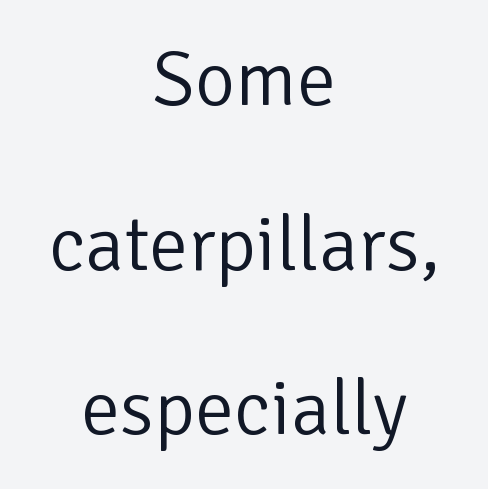
Q: Is the text bold? A: No.
Q: Is the text italic (slanted)? A: No, it is upright.
Q: Is the typeface a serif or a sans-serif typeface? A: Sans-serif.
Q: Is the text underlined? A: No.
Q: How is the paragraph aligned? A: Centered.
Q: Is the spacing between letters normal or unusually wide? A: Normal.
Q: Is the spacing between lines tight, normal or loose? A: Loose.
Q: Width (condensed, normal, or wide)? A: Normal.
Q: Stroke contrast? A: Low.
Q: x-height? A: Medium.
Q: Monospaced? A: No.
